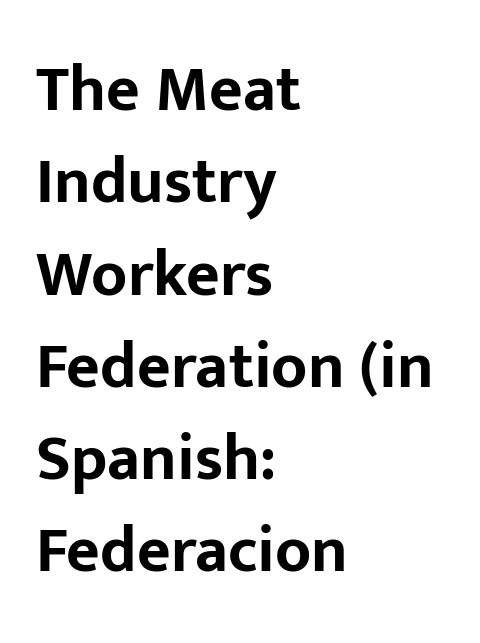
Between one letter and the next there's only the usual sliver of space. Line starts are locked; line ends wander. Do the letters lean? They stand straight. Emphasis by weight is at full strength: bold.
